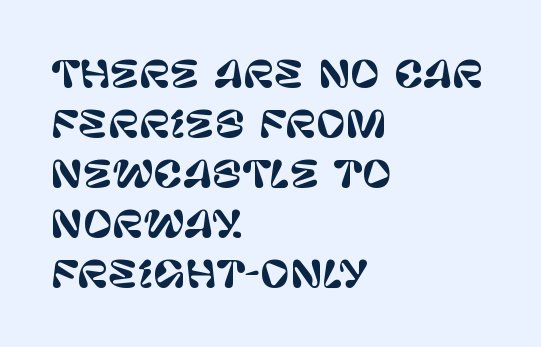
{"serif": "no", "width": "normal", "stroke_contrast": "low", "x_height": "large", "monospaced": "no", "underline": "no", "align": "left", "line_spacing": "normal", "line_spacing_ratio": 1.39, "letter_spacing": "normal", "letter_spacing_em": 0.0, "glyph_px": 36}
